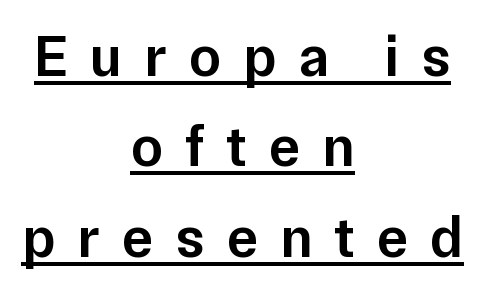
Q: Is the text bold? A: Semi-bold.
Q: Is the text italic (slanted)? A: No, it is upright.
Q: Is the typeface a serif or a sans-serif typeface? A: Sans-serif.
Q: Is the text underlined? A: Yes.
Q: How is the paragraph aligned? A: Centered.
Q: Is the spacing between letters normal or unusually wide? A: Unusually wide.
Q: Is the spacing between lines tight, normal or loose? A: Normal.
Q: Width (condensed, normal, or wide)? A: Normal.
Q: Stroke contrast? A: Low.
Q: x-height? A: Medium.
Q: Monospaced? A: No.
